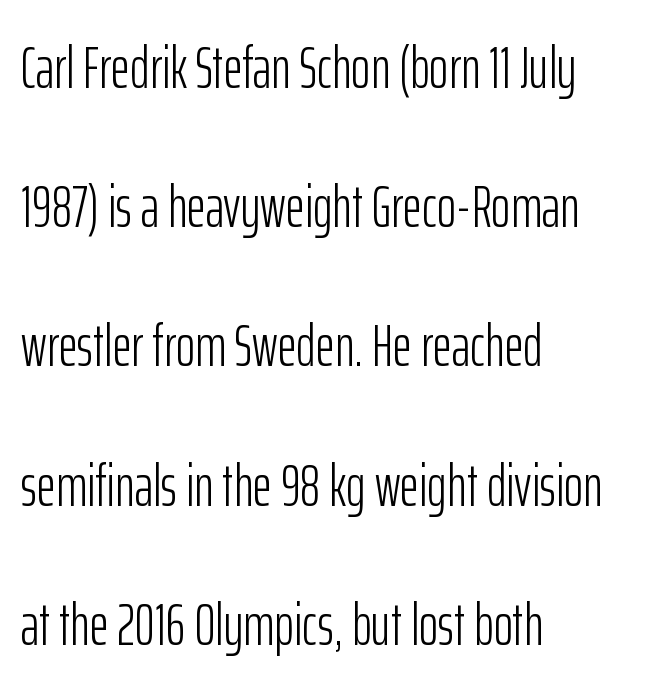
{"serif": "no", "italic": "no", "bold": "no", "weight": "light", "width": "condensed", "stroke_contrast": "low", "x_height": "medium", "monospaced": "no", "underline": "no", "align": "left", "line_spacing": "loose", "line_spacing_ratio": 2.36, "letter_spacing": "normal", "letter_spacing_em": 0.0, "glyph_px": 59}
